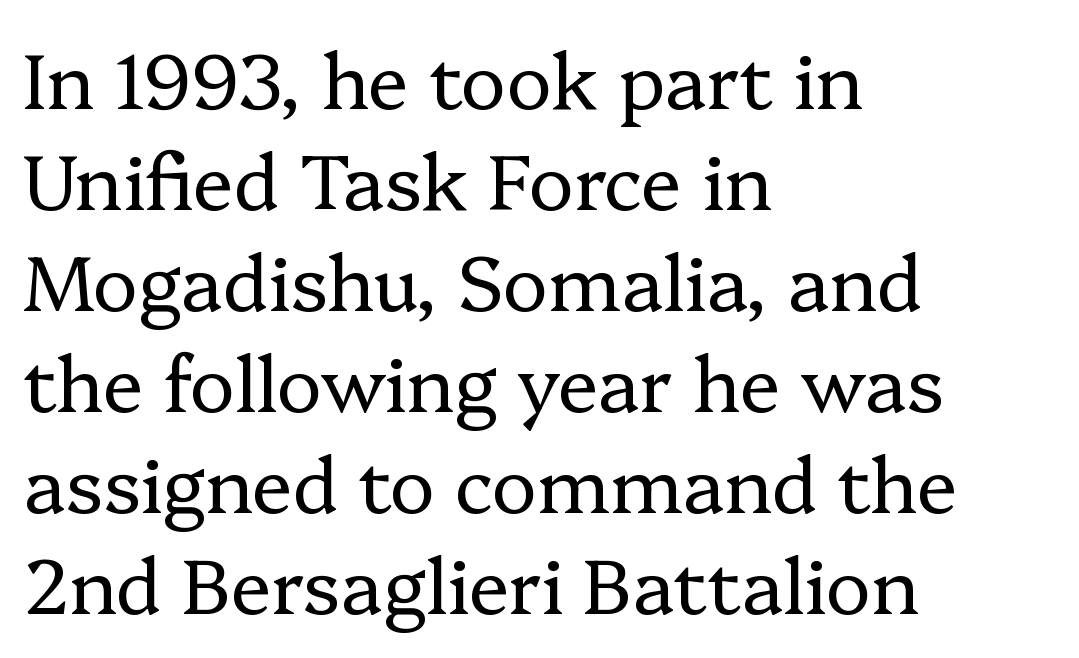
The image shows 76 px regular-weight serif type, upright; set left-aligned, normal line spacing (1.33x), normal letter spacing, not underlined; low stroke contrast and a medium x-height.
